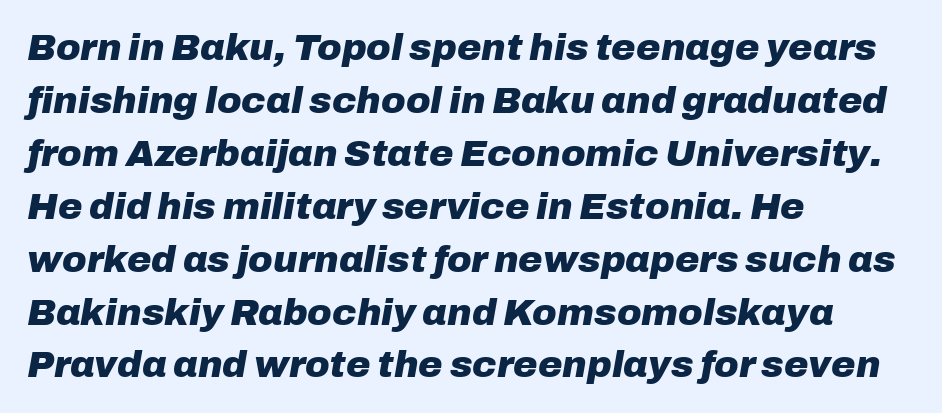
{"italic": "yes", "lean": "right", "slant_degrees": 10, "bold": "yes", "weight": "heavy", "width": "normal", "stroke_contrast": "low", "x_height": "medium", "monospaced": "no", "underline": "no", "align": "left", "line_spacing": "normal", "line_spacing_ratio": 1.43, "letter_spacing": "normal", "letter_spacing_em": 0.0, "glyph_px": 37}
